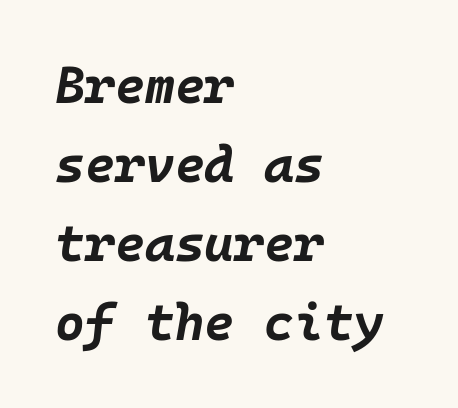
Leftover space on each line is placed entirely after the last word. Spacing verdict: monospaced, one width for all characters. Default kerning and tracking; the words read as compact shapes. The foot of each line stays bare and open. The space between consecutive lines is moderate. This is heavy type, rendered in bold.
